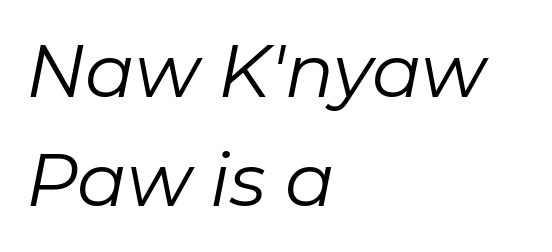
{"italic": "yes", "lean": "right", "slant_degrees": 11, "bold": "no", "weight": "regular", "width": "normal", "stroke_contrast": "low", "x_height": "medium", "monospaced": "no", "underline": "no", "align": "left", "line_spacing": "normal", "line_spacing_ratio": 1.5, "letter_spacing": "normal", "letter_spacing_em": 0.0, "glyph_px": 73}
